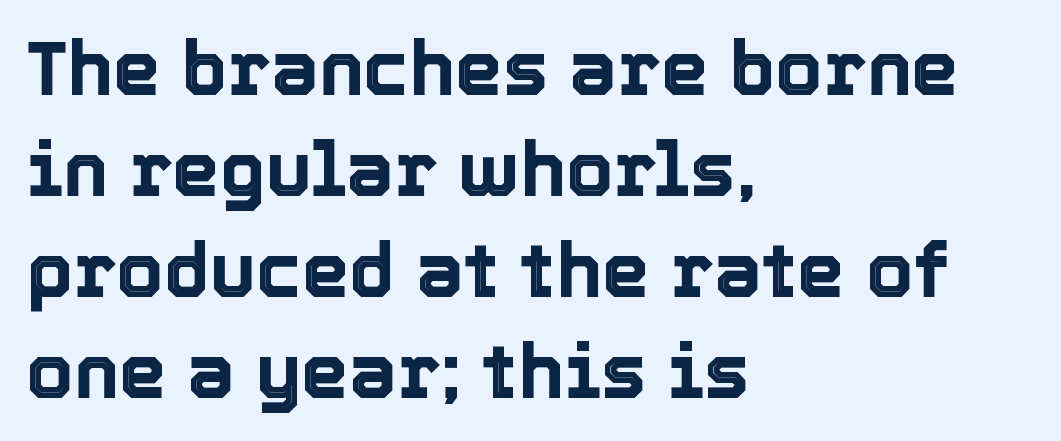
Successive baselines arrive at the customary interval. Teacher's note: observe the even left margin — that is flush-left alignment. Do the characters align in a grid? No, the font is proportional. Rule under the text: the space is simply empty. These lines were composed using upright roman letters. Default kerning and tracking; the words read as compact shapes.
